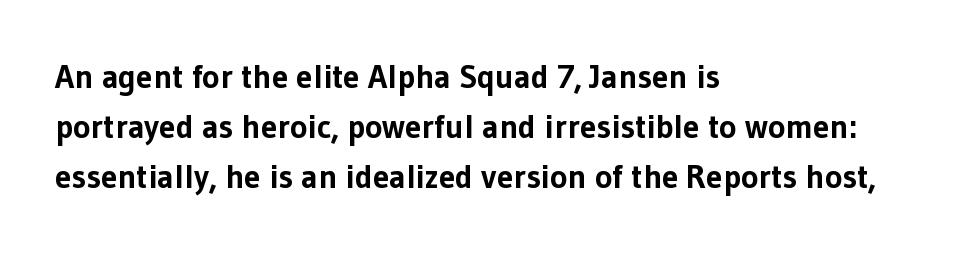
Any mark beneath the type? The region is blank. Posture: upright roman. Caption: standard tracking, unaltered. A typesetter would label this face a sans. Regular leading.
